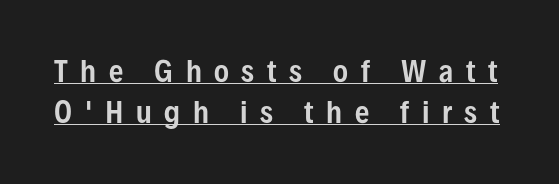
{"serif": "no", "italic": "no", "width": "condensed", "stroke_contrast": "low", "x_height": "medium", "monospaced": "no", "underline": "yes", "line_spacing": "normal", "line_spacing_ratio": 1.46, "letter_spacing": "wide", "letter_spacing_em": 0.45, "glyph_px": 28}
